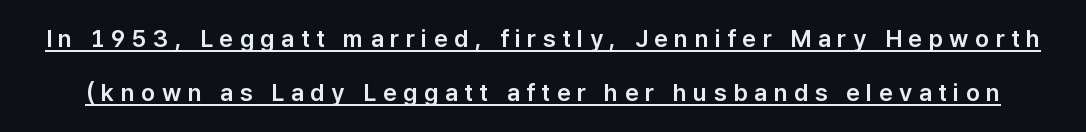
Q: Is the text italic (slanted)? A: No, it is upright.
Q: Is the text underlined? A: Yes.
Q: Is the spacing between letters normal or unusually wide? A: Unusually wide.
Q: Is the spacing between lines tight, normal or loose? A: Loose.
